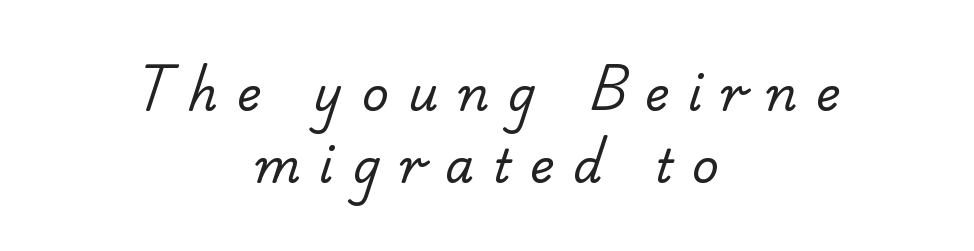
The image shows 46 px regular-weight sans-serif type; set centered, normal line spacing (1.57x), unusually wide letter spacing (+0.42 em), not underlined; low stroke contrast and a small x-height.
